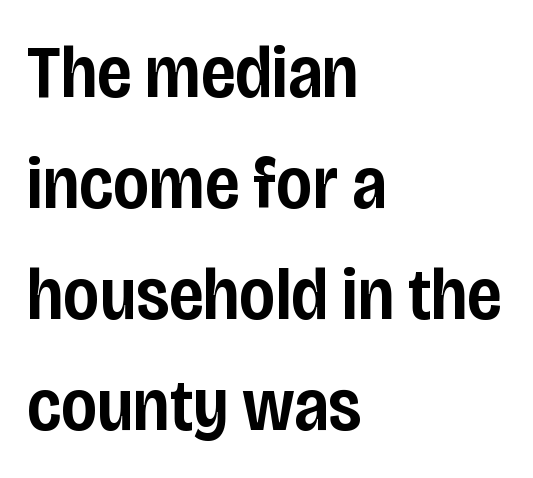
The specimen reads as upright at a glance. Short and long lines alike share a common starting point at left. The space between consecutive lines is moderate. How are the letters spaced? Ordinarily, with no added tracking.
